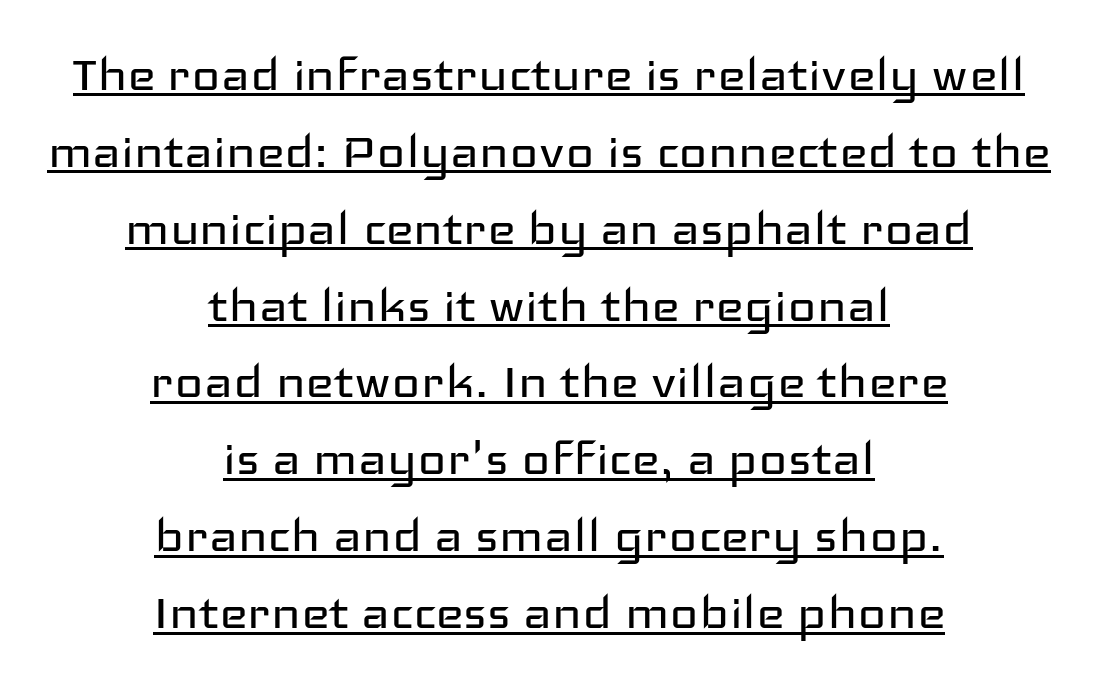
Examine the stroke ends and you'll find no serifs. Character widths vary here, with narrow letters taking less room than wide ones. Successive baselines arrive at the customary interval. Horizontally, the lines are justified to the midpoint only. A quiet, ordinary-to-light weight characterises the typeface.
